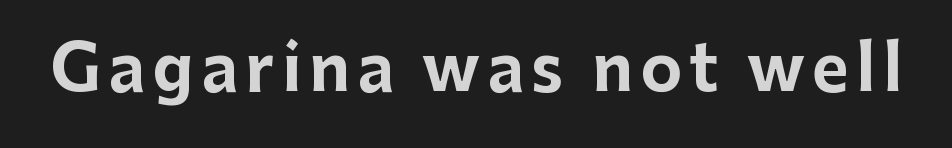
Rule under the text: the space is simply empty. These lines carry a lot of weight — the face is fully bold. Italic: no, the glyphs are upright roman. Font category for this specimen: sans-serif. Varying glyph widths throughout — classic text-font behaviour.
